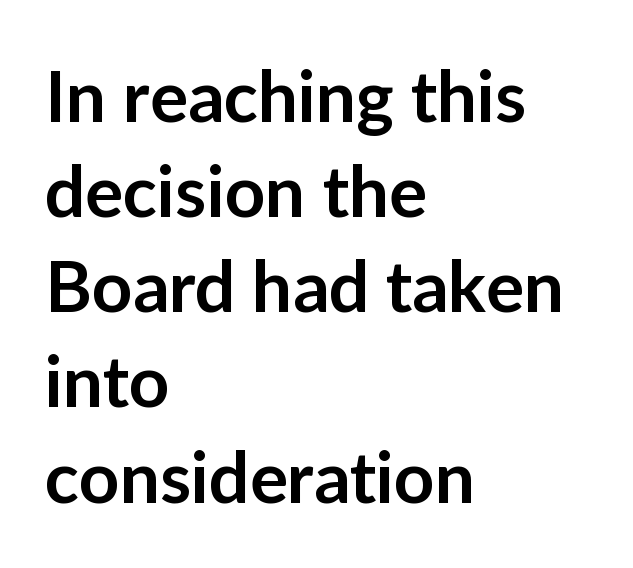
The image shows 71 px semibold sans-serif type, upright; set left-aligned, normal line spacing (1.34x), normal letter spacing, not underlined; low stroke contrast and a medium x-height.
